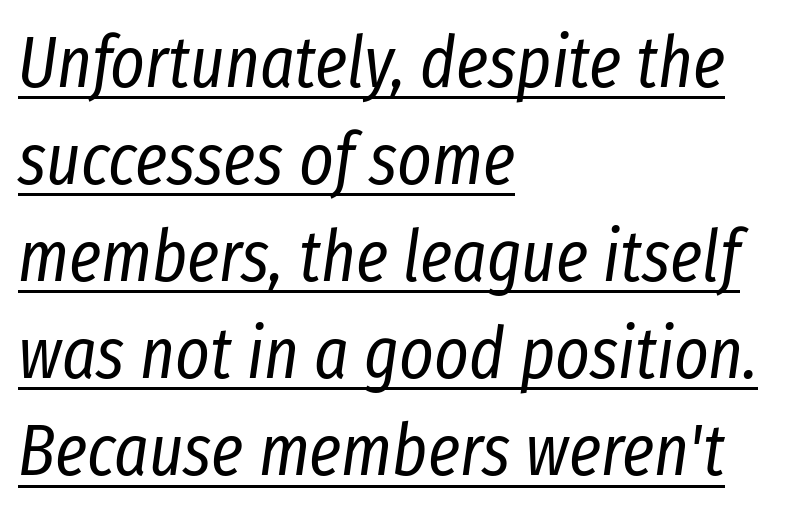
Q: Is the text bold? A: No.
Q: Is the text italic (slanted)? A: Yes, it leans right by about 8 degrees.
Q: Is the text underlined? A: Yes.
Q: How is the paragraph aligned? A: Left-aligned.
Q: Is the spacing between letters normal or unusually wide? A: Normal.
Q: Is the spacing between lines tight, normal or loose? A: Normal.
Q: Width (condensed, normal, or wide)? A: Condensed.
Q: Stroke contrast? A: Low.
Q: x-height? A: Medium.
Q: Monospaced? A: No.
